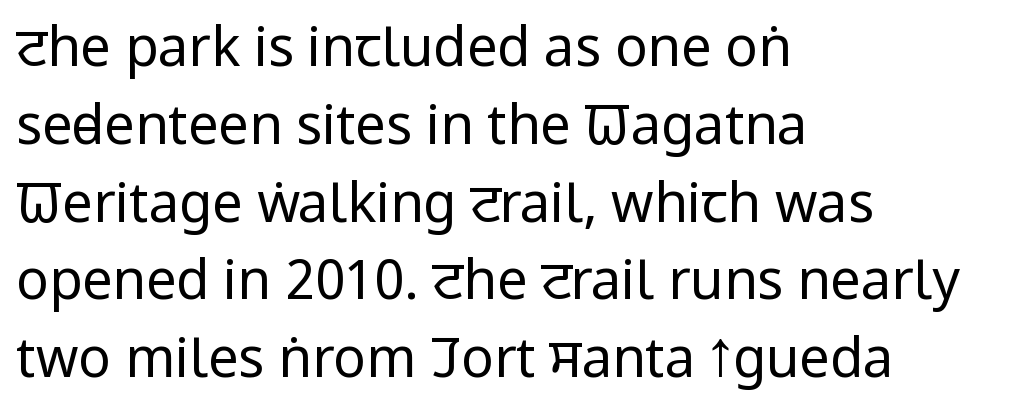
Q: Is the text bold? A: No.
Q: Is the text italic (slanted)? A: No, it is upright.
Q: Is the typeface a serif or a sans-serif typeface? A: Sans-serif.
Q: Is the text underlined? A: No.
Q: How is the paragraph aligned? A: Left-aligned.
Q: Is the spacing between letters normal or unusually wide? A: Normal.
Q: Is the spacing between lines tight, normal or loose? A: Normal.
Q: Width (condensed, normal, or wide)? A: Condensed.
Q: Stroke contrast? A: Low.
Q: x-height? A: Large.
Q: Monospaced? A: No.
